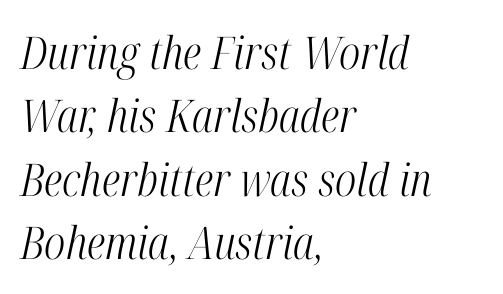
The image shows 45 px light, condensed serif type, italic (leaning right); set left-aligned, normal line spacing (1.41x), normal letter spacing, not underlined; high stroke contrast and a medium x-height.
